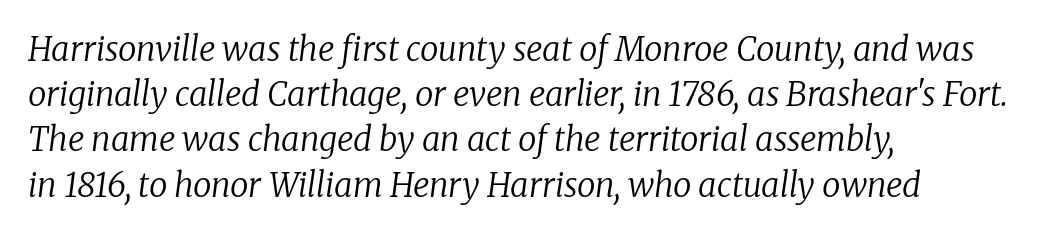
Quick note: italic. Underlining? Definitely not there. Each word holds together tightly as a unit, with standard inter-letter gaps. You could not count columns in this text — the font is proportionally spaced. Regarding leading, the lines here are spaced in the standard way. The passage shown is typeset with a serif family.
